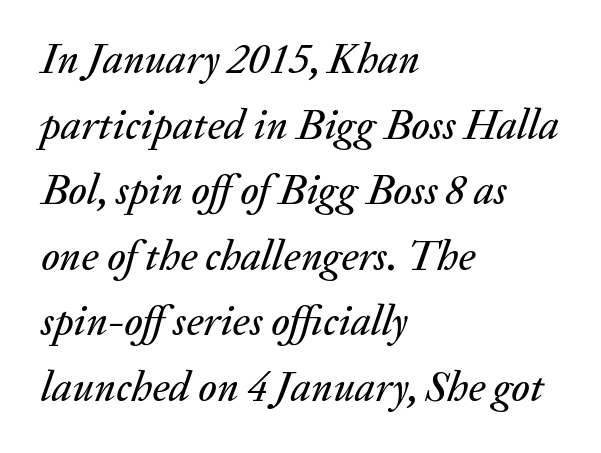
Q: Is the text italic (slanted)? A: Yes, it leans right by about 20 degrees.
Q: Is the text underlined? A: No.
Q: How is the paragraph aligned? A: Left-aligned.
Q: Is the spacing between letters normal or unusually wide? A: Normal.
Q: Is the spacing between lines tight, normal or loose? A: Normal.
Q: Width (condensed, normal, or wide)? A: Normal.
Q: Stroke contrast? A: Medium.
Q: x-height? A: Medium.
Q: Monospaced? A: No.
